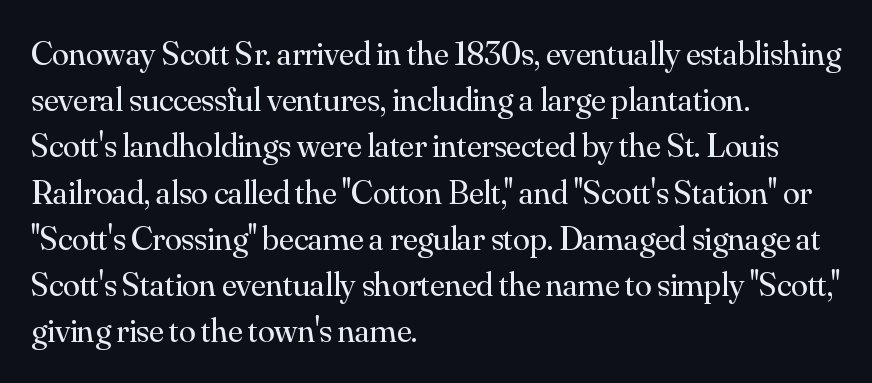
The image shows 34 px regular-weight serif type, upright; set left-aligned, normal line spacing (1.36x), normal letter spacing, not underlined; medium stroke contrast and a small x-height.
